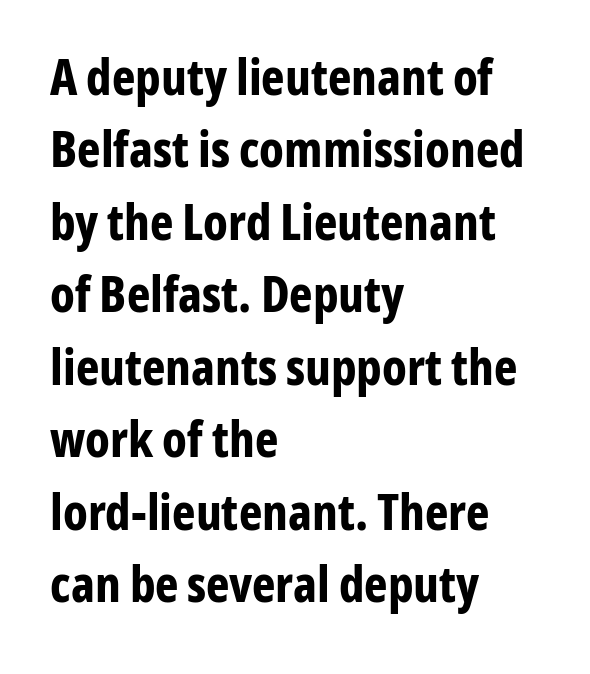
Q: Is the text bold? A: Yes.
Q: Is the text italic (slanted)? A: No, it is upright.
Q: Is the typeface a serif or a sans-serif typeface? A: Sans-serif.
Q: Is the text underlined? A: No.
Q: How is the paragraph aligned? A: Left-aligned.
Q: Is the spacing between letters normal or unusually wide? A: Normal.
Q: Is the spacing between lines tight, normal or loose? A: Normal.
Q: Width (condensed, normal, or wide)? A: Condensed.
Q: Stroke contrast? A: Low.
Q: x-height? A: Medium.
Q: Monospaced? A: No.
